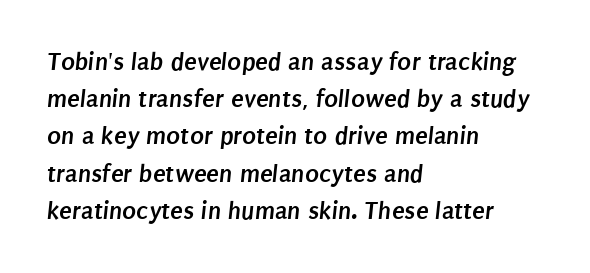
The letters are bold, with thick, heavy strokes. Anything drawn beneath the words? Only blank space. Students, observe: this is what conventionally led text looks like. The rag falls on the right side of this text block. Is the letter spacing exaggerated? No — it looks like the ordinary default.
